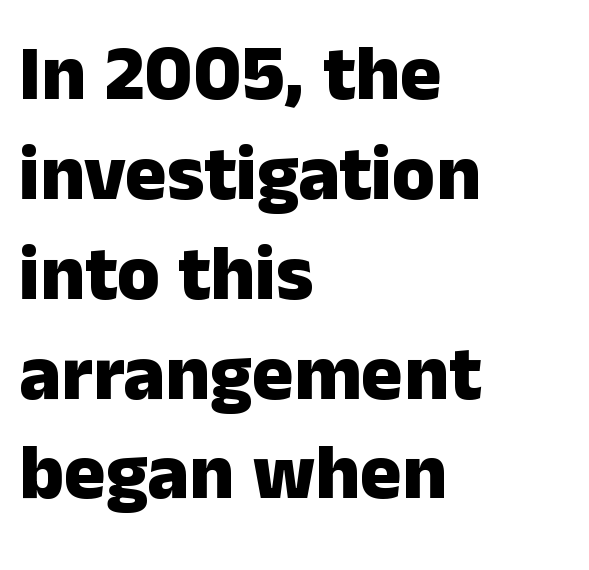
Q: Is the text bold? A: Yes.
Q: Is the text italic (slanted)? A: No, it is upright.
Q: Is the typeface a serif or a sans-serif typeface? A: Sans-serif.
Q: Is the text underlined? A: No.
Q: How is the paragraph aligned? A: Left-aligned.
Q: Is the spacing between letters normal or unusually wide? A: Normal.
Q: Is the spacing between lines tight, normal or loose? A: Normal.
Q: Width (condensed, normal, or wide)? A: Normal.
Q: Stroke contrast? A: Low.
Q: x-height? A: Medium.
Q: Monospaced? A: No.
